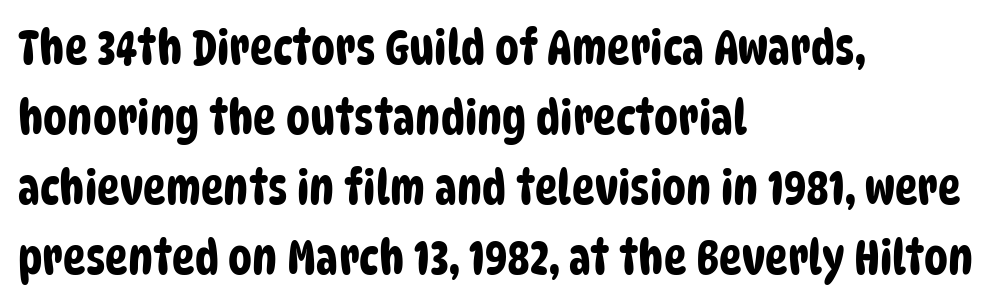
Nope, no serifs anywhere on these letters. Look at the tracking — it's just the regular setting, nothing added. The block of text has a typical density, with ordinary space between rows. Spacing verdict: proportional, widths tailored to each character. Leftover space on each line is placed entirely after the last word. Descender tails drop into unmarked territory.
